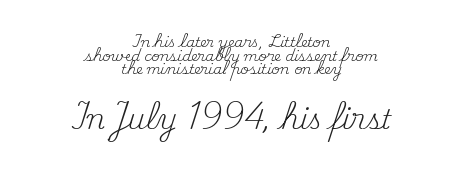
{"bold": "no", "underline": "no", "align": "center", "line_spacing": "tight", "line_spacing_ratio": 0.97, "letter_spacing": "normal", "letter_spacing_em": 0.0, "larger_block": "second", "size_ratio": 1.93, "glyph_px": 27}
